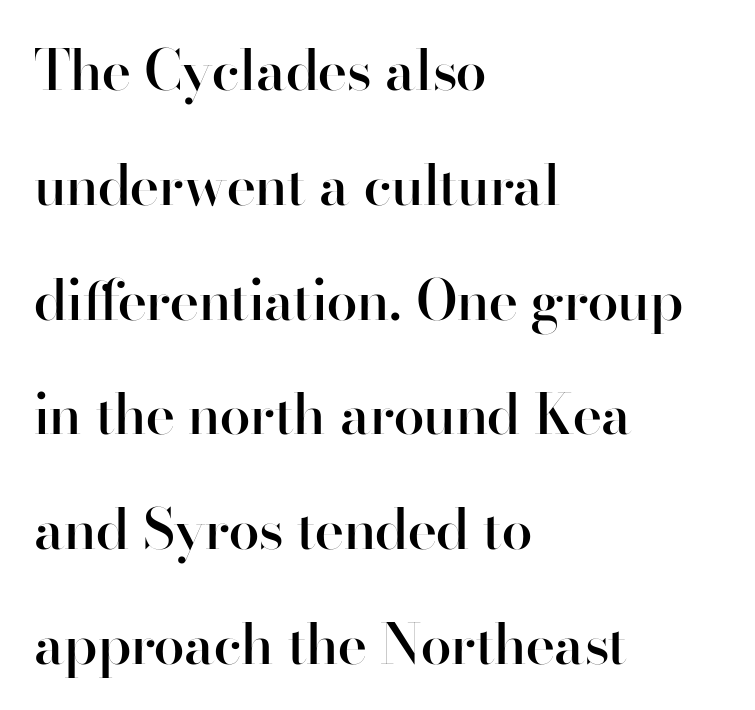
{"serif": "no", "italic": "no", "bold": "semi", "weight": "semibold", "width": "normal", "stroke_contrast": "high", "x_height": "small", "monospaced": "no", "underline": "no", "align": "left", "line_spacing": "loose", "line_spacing_ratio": 2.05, "letter_spacing": "normal", "letter_spacing_em": 0.0, "glyph_px": 56}
